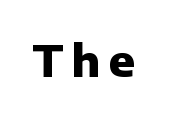
The face used here is proportionally spaced, like ordinary book or web type. Unmarked baselines from the first word to the last. Loose tracking; the words dissolve into strings of separated letters. In terms of weight, the rendering is a true, heavy bold. The glyphs in this specimen are sans serif. Quick note: not italic, upright.
